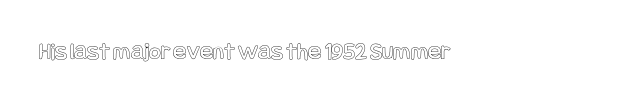
{"italic": "no", "underline": "no", "align": "left", "letter_spacing": "normal", "letter_spacing_em": 0.0, "glyph_px": 25}
